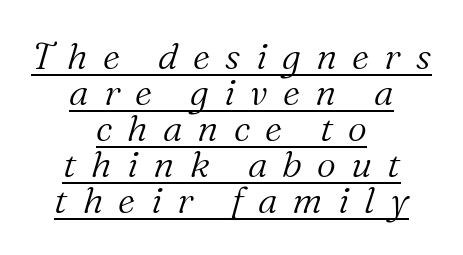
{"serif": "yes", "italic": "yes", "lean": "right", "slant_degrees": 16, "bold": "no", "weight": "light", "width": "normal", "stroke_contrast": "medium", "x_height": "medium", "monospaced": "no", "underline": "yes", "align": "center", "line_spacing": "tight", "line_spacing_ratio": 0.97, "letter_spacing": "wide", "letter_spacing_em": 0.41, "glyph_px": 37}
